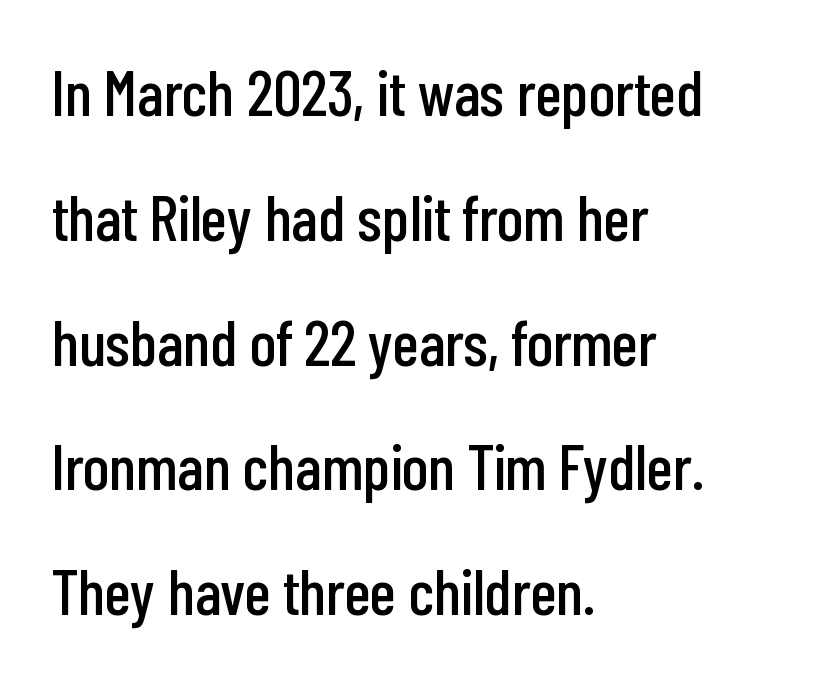
You could fit nearly another row in the gap between these rows. Characters follow at the spacing the type designer built in. What kind of face is this? One without serifs — a sans. Bare-footed words on every line.
